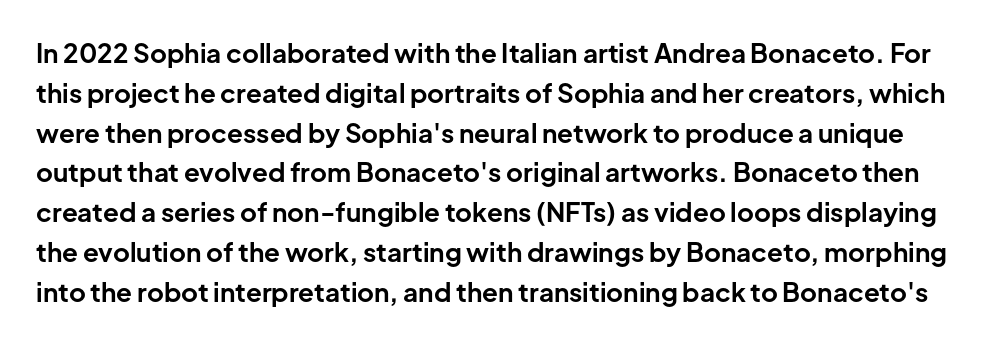
Q: Is the text bold? A: Yes.
Q: Is the text italic (slanted)? A: No, it is upright.
Q: Is the text underlined? A: No.
Q: Is the spacing between letters normal or unusually wide? A: Normal.
Q: Is the spacing between lines tight, normal or loose? A: Normal.
